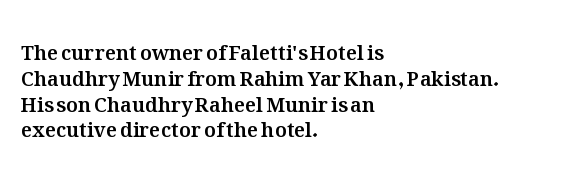
Q: Is the text italic (slanted)? A: No, it is upright.
Q: Is the text underlined? A: No.
Q: How is the paragraph aligned? A: Left-aligned.
Q: Is the spacing between letters normal or unusually wide? A: Normal.
Q: Is the spacing between lines tight, normal or loose? A: Normal.
